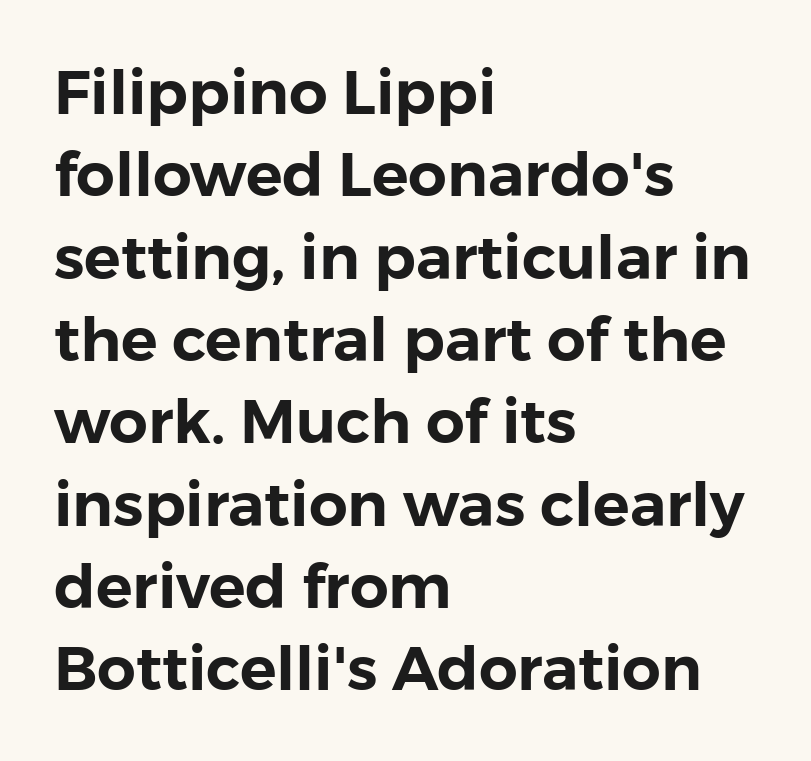
{"serif": "no", "italic": "no", "width": "normal", "stroke_contrast": "low", "x_height": "medium", "monospaced": "no", "underline": "no", "align": "left", "line_spacing": "normal", "line_spacing_ratio": 1.35, "letter_spacing": "normal", "letter_spacing_em": 0.0, "glyph_px": 61}
